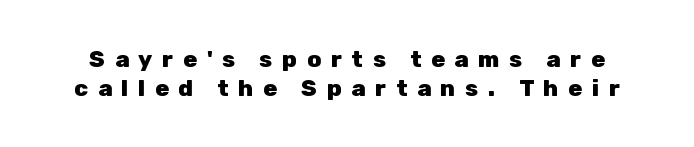
Q: Is the text bold? A: Yes.
Q: Is the text italic (slanted)? A: No, it is upright.
Q: Is the text underlined? A: No.
Q: Is the spacing between letters normal or unusually wide? A: Unusually wide.
